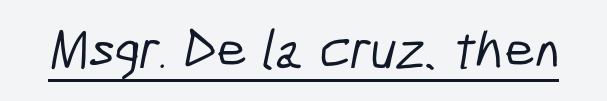
Default kerning and tracking; the words read as compact shapes. Each letter keeps its own natural width here, so spacing adapts to shape. The sample's only ornament is a line tracing under the words. Note: no serifs on the glyphs.
